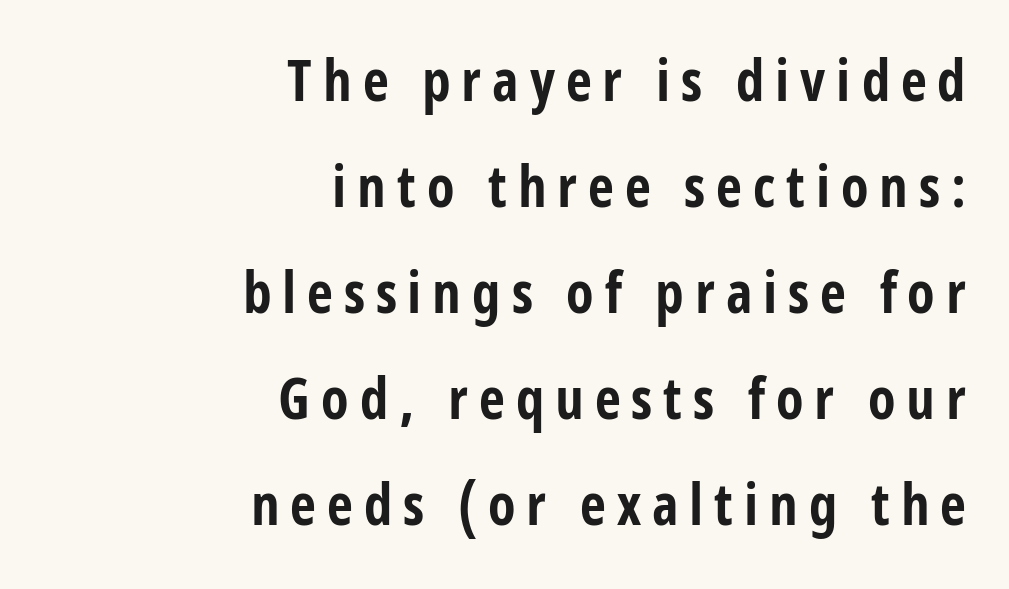
Q: Is the text bold? A: Yes.
Q: Is the text italic (slanted)? A: No, it is upright.
Q: Is the typeface a serif or a sans-serif typeface? A: Sans-serif.
Q: Is the text underlined? A: No.
Q: How is the paragraph aligned? A: Right-aligned.
Q: Width (condensed, normal, or wide)? A: Condensed.
Q: Stroke contrast? A: Low.
Q: x-height? A: Medium.
Q: Monospaced? A: No.
